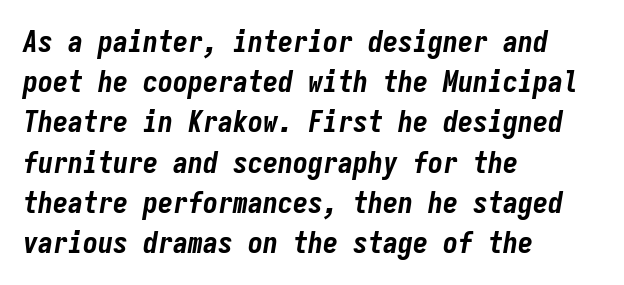
The image shows 30 px bold, condensed type, italic (leaning right), monospaced; set left-aligned, normal line spacing (1.34x), normal letter spacing, not underlined; low stroke contrast and a medium x-height.
